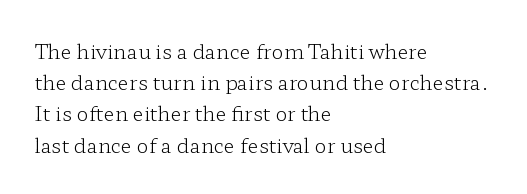
Q: Is the text bold? A: No.
Q: Is the text italic (slanted)? A: No, it is upright.
Q: Is the text underlined? A: No.
Q: How is the paragraph aligned? A: Left-aligned.
Q: Is the spacing between letters normal or unusually wide? A: Normal.
Q: Is the spacing between lines tight, normal or loose? A: Normal.
